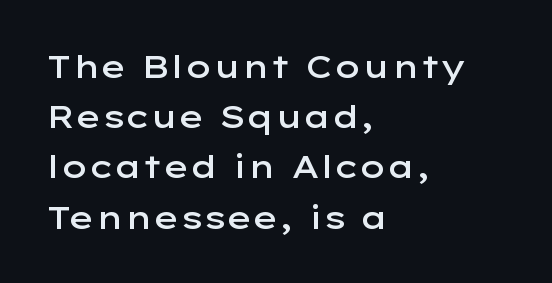
Q: Is the text bold? A: Semi-bold.
Q: Is the text italic (slanted)? A: No, it is upright.
Q: Is the typeface a serif or a sans-serif typeface? A: Sans-serif.
Q: Is the text underlined? A: No.
Q: How is the paragraph aligned? A: Left-aligned.
Q: Is the spacing between letters normal or unusually wide? A: Normal.
Q: Is the spacing between lines tight, normal or loose? A: Normal.
Q: Width (condensed, normal, or wide)? A: Wide.
Q: Stroke contrast? A: Low.
Q: x-height? A: Medium.
Q: Monospaced? A: No.
